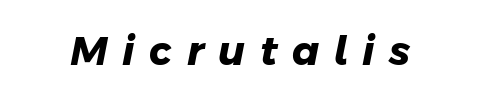
{"serif": "no", "bold": "yes", "weight": "heavy", "width": "normal", "stroke_contrast": "low", "x_height": "medium", "monospaced": "no", "underline": "no", "letter_spacing": "wide", "letter_spacing_em": 0.36, "glyph_px": 40}
